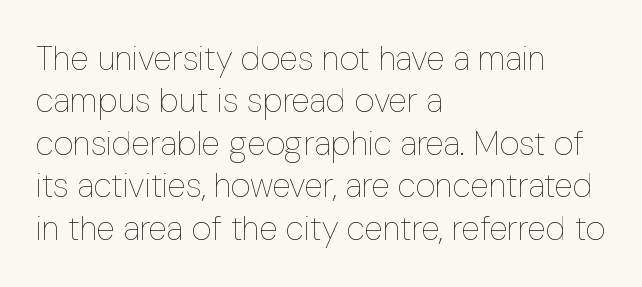
The image shows 34 px thin, condensed type, upright; set left-aligned, normal line spacing (1.25x), normal letter spacing, not underlined; low stroke contrast and a medium x-height.
